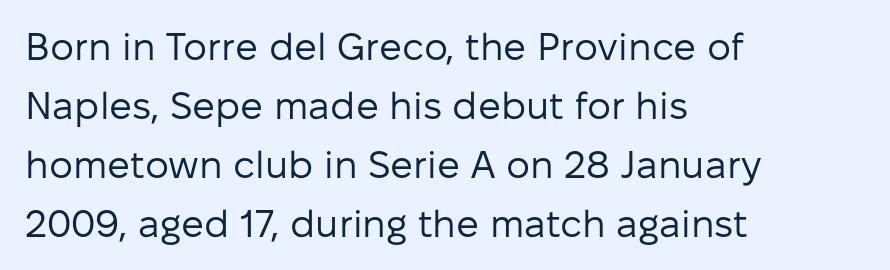
{"serif": "no", "italic": "no", "bold": "no", "weight": "regular", "width": "normal", "stroke_contrast": "low", "x_height": "medium", "monospaced": "no", "underline": "no", "align": "left", "line_spacing": "normal", "line_spacing_ratio": 1.55, "letter_spacing": "normal", "letter_spacing_em": 0.0, "glyph_px": 38}
